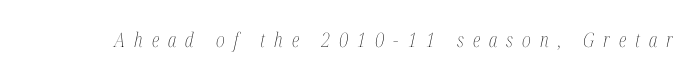
Descenders hang freely into open space. Observe the wide spacing: letters keep a clear distance from each other. Weight: not bold — regular or lighter. The face used here has a pronounced slope to its letters.
